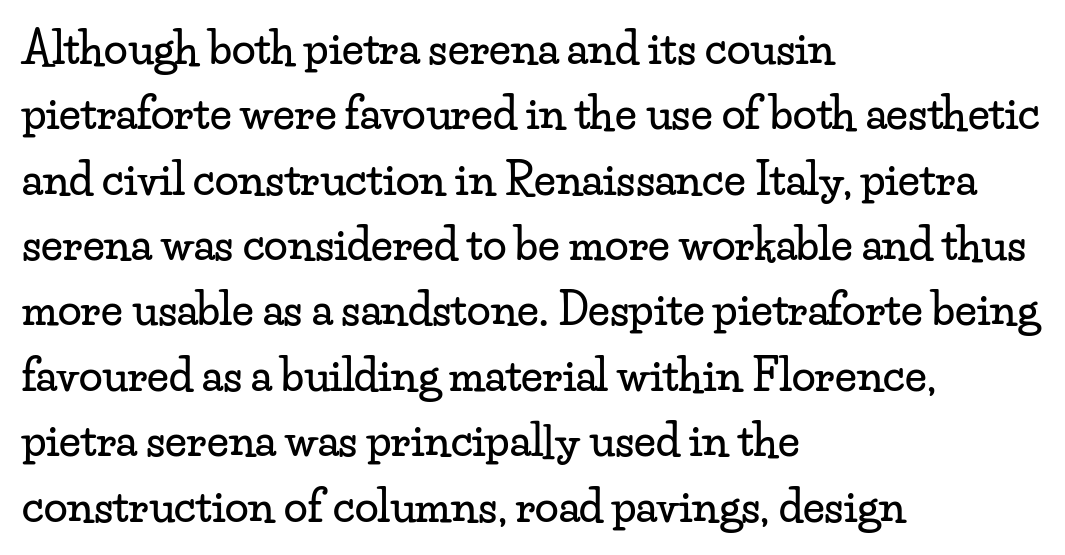
The image shows 43 px wide serif type, upright; set left-aligned, normal line spacing (1.52x), normal letter spacing, not underlined; low stroke contrast and a small x-height.
